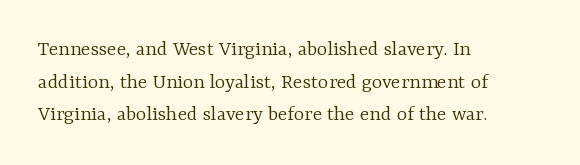
The image shows 22 px text type, upright; set left-aligned, normal line spacing (1.48x), normal letter spacing, not underlined.
